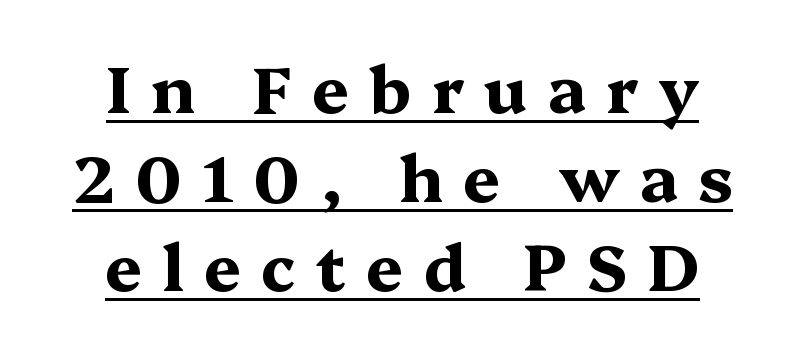
{"serif": "yes", "italic": "no", "bold": "yes", "weight": "bold", "width": "wide", "stroke_contrast": "medium", "x_height": "medium", "monospaced": "no", "underline": "yes", "align": "center", "line_spacing": "normal", "line_spacing_ratio": 1.37, "letter_spacing": "wide", "letter_spacing_em": 0.31, "glyph_px": 65}
